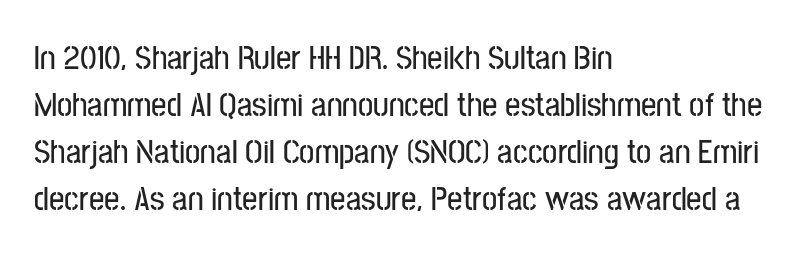
The image shows 34 px condensed sans-serif type, upright; set left-aligned, normal line spacing (1.38x), normal letter spacing, not underlined; low stroke contrast and a medium x-height.
